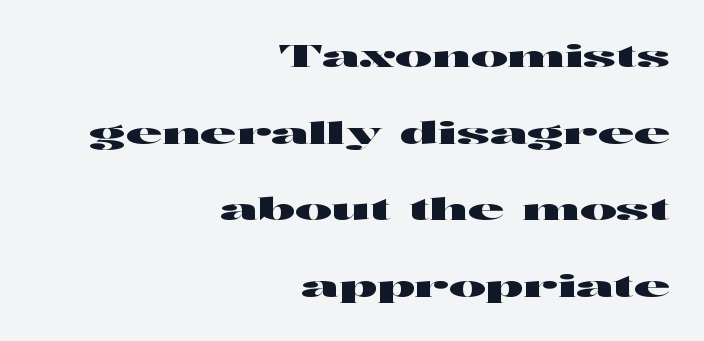
Q: Is the text italic (slanted)? A: No, it is upright.
Q: Is the typeface a serif or a sans-serif typeface? A: Sans-serif.
Q: Is the text underlined? A: No.
Q: How is the paragraph aligned? A: Right-aligned.
Q: Is the spacing between letters normal or unusually wide? A: Normal.
Q: Is the spacing between lines tight, normal or loose? A: Loose.
Q: Width (condensed, normal, or wide)? A: Wide.
Q: Stroke contrast? A: High.
Q: x-height? A: Medium.
Q: Monospaced? A: No.
